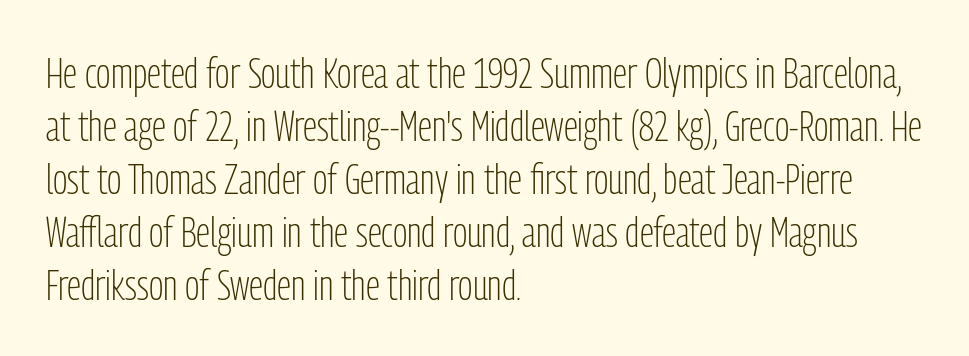
Nobody touched the tracking dial on this one. The rag falls on the right side of this text block. Posture: vertical. Nothing heavy about these letters — not bold at all. Stroke terminals: plain, sans-serif.
